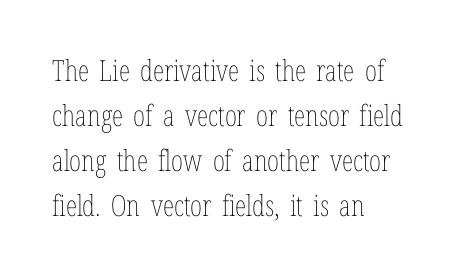
No extra ink here — the face is not bold. Line spacing here is normal. The rendering anchors every line to the left-hand side. Any mark beneath the type? The region is blank.
